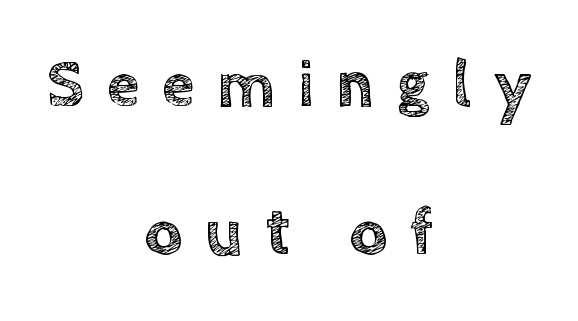
The image shows 66 px text type, upright; set centered, loose line spacing (2.25x), unusually wide letter spacing (+0.34 em), not underlined; a large x-height.
